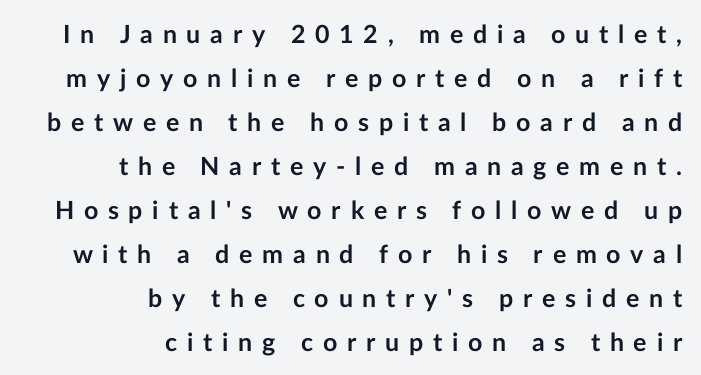
{"italic": "no", "bold": "yes", "underline": "no", "align": "right", "line_spacing_ratio": 1.76, "letter_spacing": "wide", "letter_spacing_em": 0.39, "glyph_px": 25}
